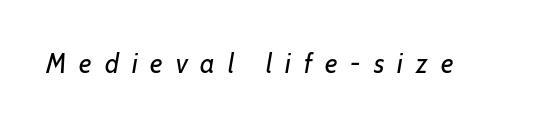
The image shows 27 px text type, italic (leaning right); set unusually wide letter spacing (+0.48 em), not underlined.
